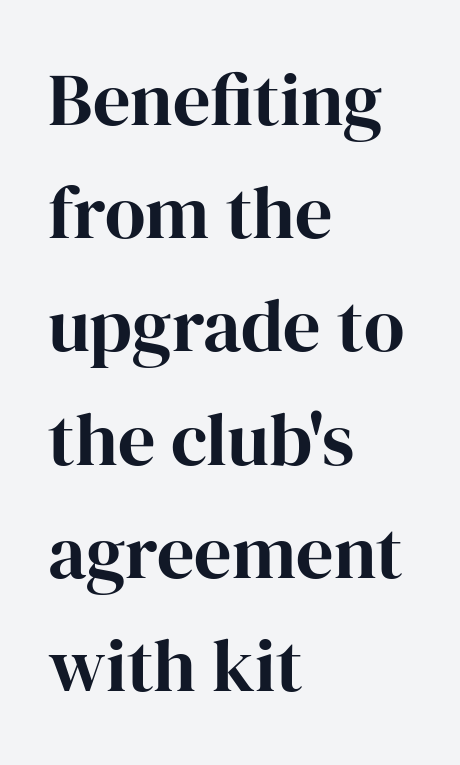
Q: Is the text bold? A: Yes.
Q: Is the text italic (slanted)? A: No, it is upright.
Q: Is the typeface a serif or a sans-serif typeface? A: Serif.
Q: Is the text underlined? A: No.
Q: How is the paragraph aligned? A: Left-aligned.
Q: Is the spacing between letters normal or unusually wide? A: Normal.
Q: Is the spacing between lines tight, normal or loose? A: Normal.
Q: Width (condensed, normal, or wide)? A: Normal.
Q: Stroke contrast? A: High.
Q: x-height? A: Medium.
Q: Monospaced? A: No.
